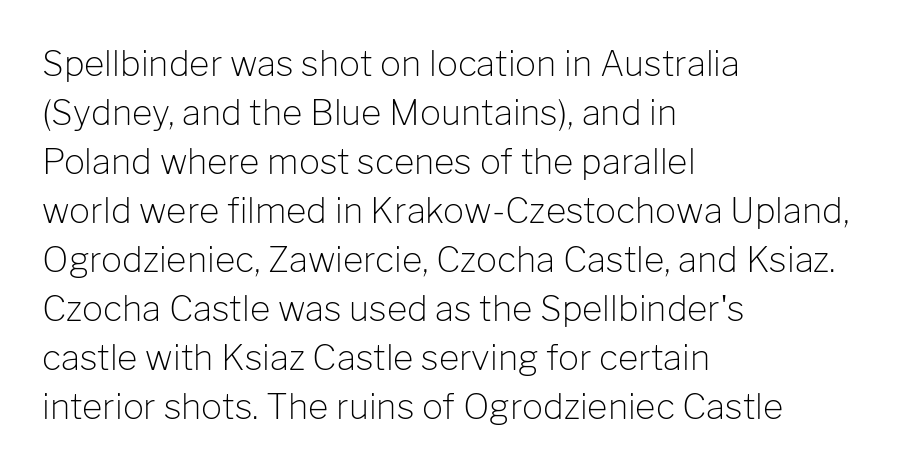
Q: Is the text bold? A: No.
Q: Is the text italic (slanted)? A: No, it is upright.
Q: Is the typeface a serif or a sans-serif typeface? A: Sans-serif.
Q: Is the text underlined? A: No.
Q: How is the paragraph aligned? A: Left-aligned.
Q: Is the spacing between letters normal or unusually wide? A: Normal.
Q: Is the spacing between lines tight, normal or loose? A: Normal.
Q: Width (condensed, normal, or wide)? A: Normal.
Q: Stroke contrast? A: Low.
Q: x-height? A: Medium.
Q: Monospaced? A: No.
